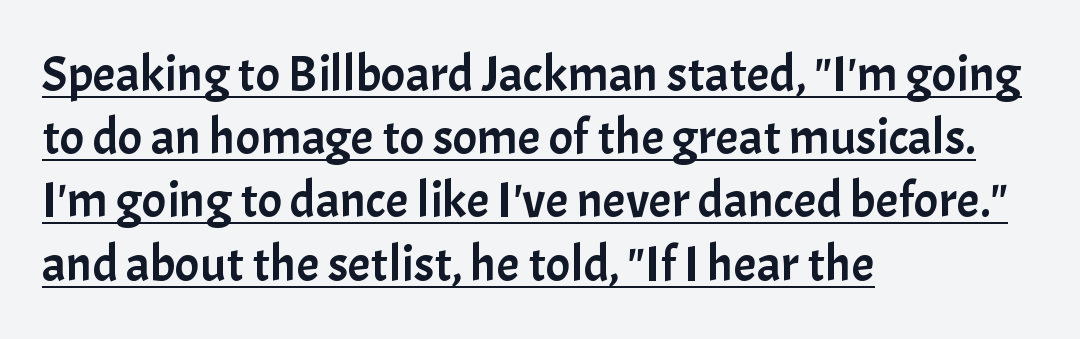
Q: Is the text italic (slanted)? A: No, it is upright.
Q: Is the typeface a serif or a sans-serif typeface? A: Sans-serif.
Q: Is the text underlined? A: Yes.
Q: How is the paragraph aligned? A: Left-aligned.
Q: Is the spacing between letters normal or unusually wide? A: Normal.
Q: Width (condensed, normal, or wide)? A: Normal.
Q: Stroke contrast? A: Low.
Q: x-height? A: Medium.
Q: Monospaced? A: No.
